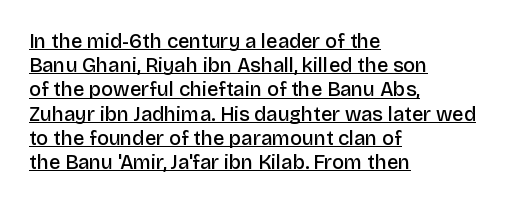
What weight is shown? A semibold, between regular and bold. The sample's only ornament is a line tracing under the words. In CSS terms this would be text-align: left. A roman cut, with each character standing at attention. A typesetter would call this zero additional tracking.
